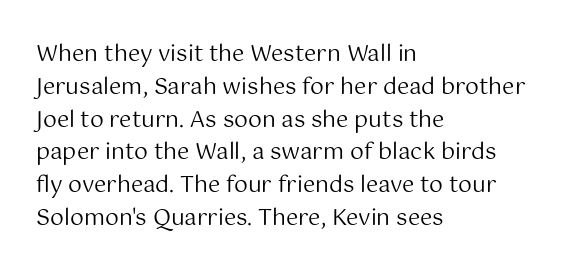
Q: Is the text bold? A: No.
Q: Is the text italic (slanted)? A: No, it is upright.
Q: Is the text underlined? A: No.
Q: How is the paragraph aligned? A: Left-aligned.
Q: Is the spacing between letters normal or unusually wide? A: Normal.
Q: Is the spacing between lines tight, normal or loose? A: Normal.
